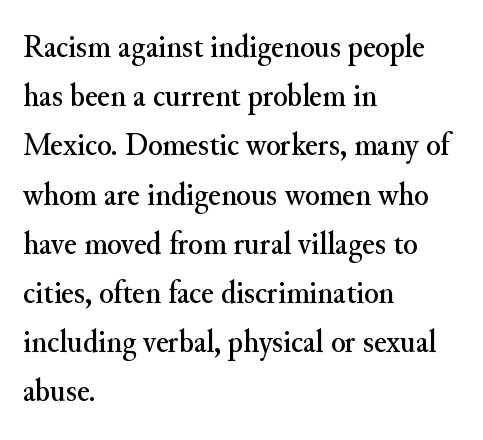
{"serif": "yes", "italic": "no", "width": "normal", "stroke_contrast": "medium", "x_height": "small", "monospaced": "no", "underline": "no", "align": "left", "line_spacing": "normal", "line_spacing_ratio": 1.49, "letter_spacing": "normal", "letter_spacing_em": 0.0, "glyph_px": 33}
